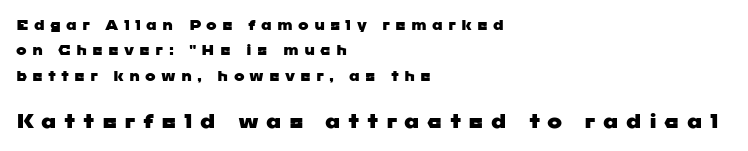
Q: Is the text underlined? A: No.
Q: How is the paragraph aligned? A: Left-aligned.
Q: Is the spacing between letters normal or unusually wide? A: Unusually wide.
Q: Which block of text is set in a larger size, the first (top) or the second (bottom)? A: The second (bottom) one.
